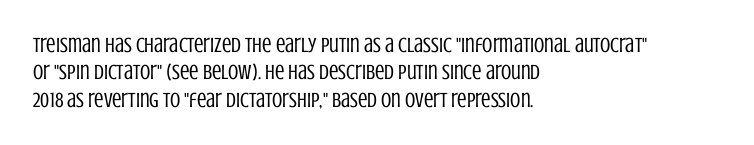
The image shows 21 px text type, upright; set left-aligned, normal line spacing (1.3x), normal letter spacing, not underlined.
